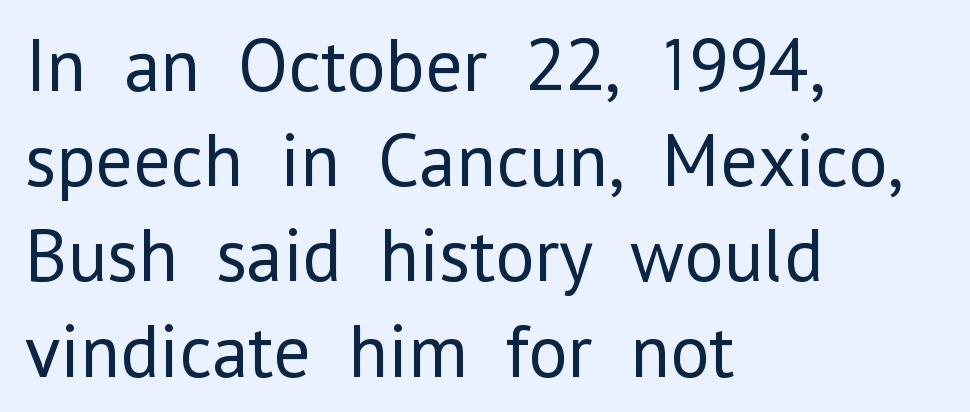
Q: Is the text bold? A: No.
Q: Is the text italic (slanted)? A: No, it is upright.
Q: Is the typeface a serif or a sans-serif typeface? A: Sans-serif.
Q: Is the text underlined? A: No.
Q: How is the paragraph aligned? A: Left-aligned.
Q: Is the spacing between letters normal or unusually wide? A: Normal.
Q: Is the spacing between lines tight, normal or loose? A: Normal.
Q: Width (condensed, normal, or wide)? A: Normal.
Q: Stroke contrast? A: Low.
Q: x-height? A: Medium.
Q: Monospaced? A: No.
